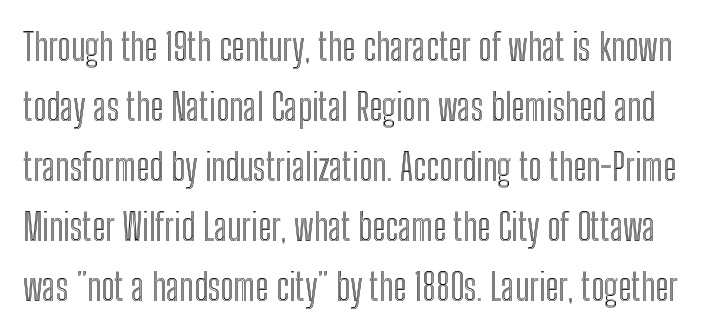
Q: Is the text italic (slanted)? A: No, it is upright.
Q: Is the text underlined? A: No.
Q: Is the spacing between letters normal or unusually wide? A: Normal.
Q: Is the spacing between lines tight, normal or loose? A: Normal.
Q: Width (condensed, normal, or wide)? A: Condensed.
Q: x-height? A: Medium.
Q: Monospaced? A: No.
